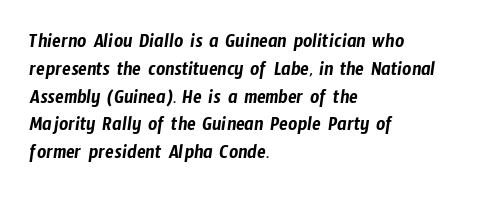
{"underline": "no", "align": "left", "line_spacing": "normal", "line_spacing_ratio": 1.39, "letter_spacing": "normal", "letter_spacing_em": 0.0, "glyph_px": 20}
